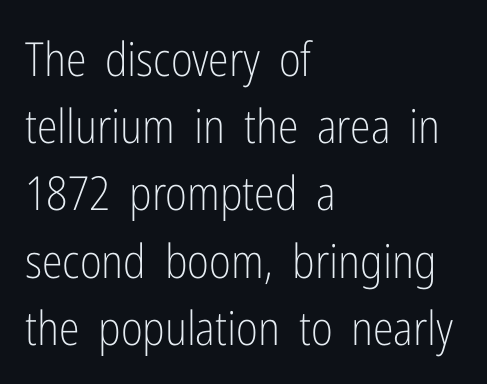
{"serif": "no", "italic": "no", "bold": "no", "weight": "light", "width": "condensed", "stroke_contrast": "low", "x_height": "medium", "monospaced": "no", "underline": "no", "align": "left", "line_spacing": "normal", "line_spacing_ratio": 1.43, "letter_spacing": "normal", "letter_spacing_em": 0.0, "glyph_px": 47}
